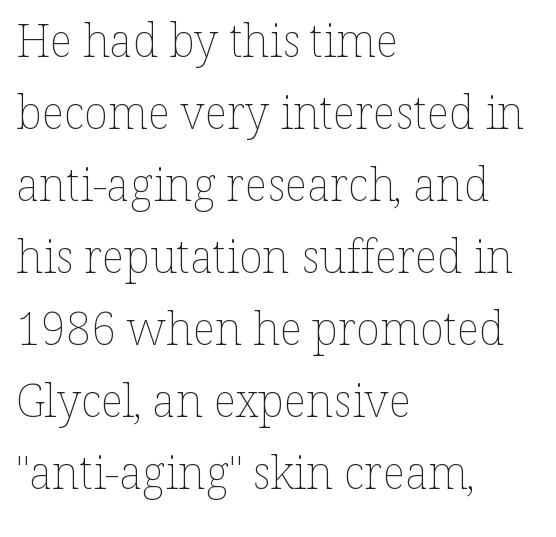
The image shows 45 px thin type, upright; set left-aligned, normal line spacing (1.6x), normal letter spacing, not underlined; low stroke contrast and a medium x-height.
